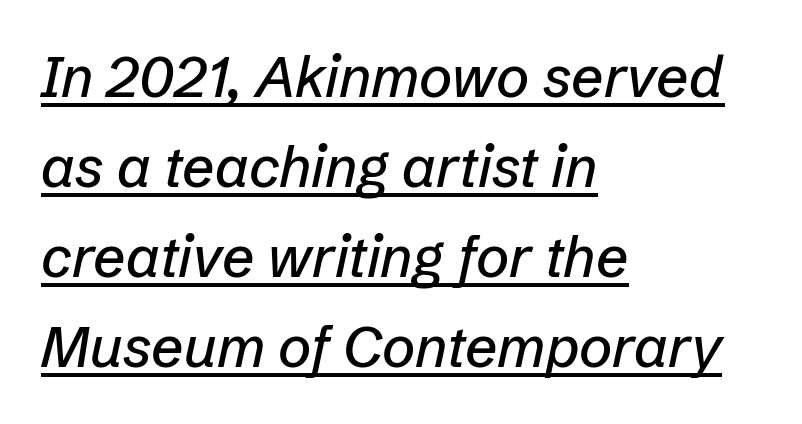
The image shows 57 px text type, italic (leaning right); set left-aligned, normal line spacing (1.58x), normal letter spacing, underlined; low stroke contrast and a medium x-height.
